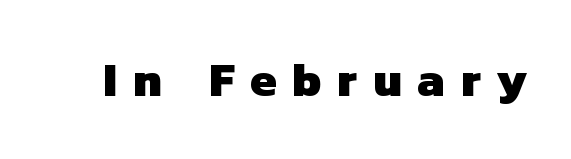
Q: Is the text bold? A: Yes.
Q: Is the typeface a serif or a sans-serif typeface? A: Sans-serif.
Q: Is the text underlined? A: No.
Q: Is the spacing between letters normal or unusually wide? A: Unusually wide.
Q: Width (condensed, normal, or wide)? A: Normal.
Q: Stroke contrast? A: Low.
Q: x-height? A: Medium.
Q: Monospaced? A: No.
